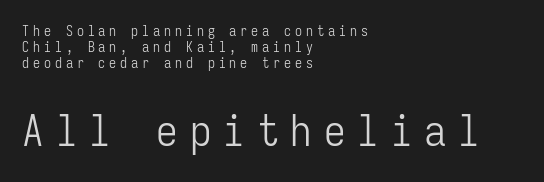
The image shows 43 px light, condensed sans-serif type, upright, monospaced; set left-aligned, tight line spacing (1.14x), unusually wide letter spacing (+0.28 em), not underlined; the second (bottom) block is 3.07x larger; low stroke contrast and a medium x-height.
